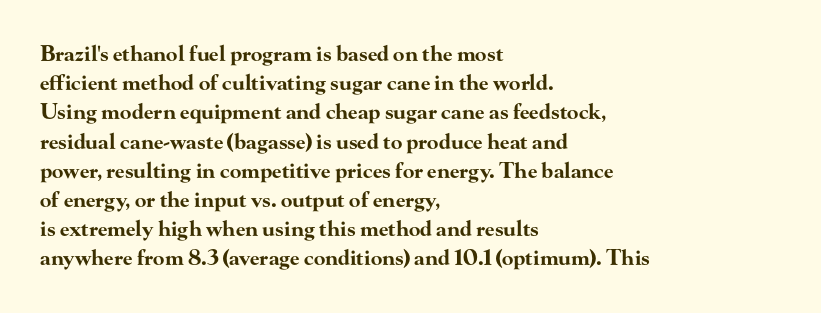
When letters stand straight like this, we call the style roman or upright. Line starts are locked; line ends wander. Quick note: underline off. Words appear dense and cohesive because spacing is normal. A normal amount of white space separates one row of letters from the next.
